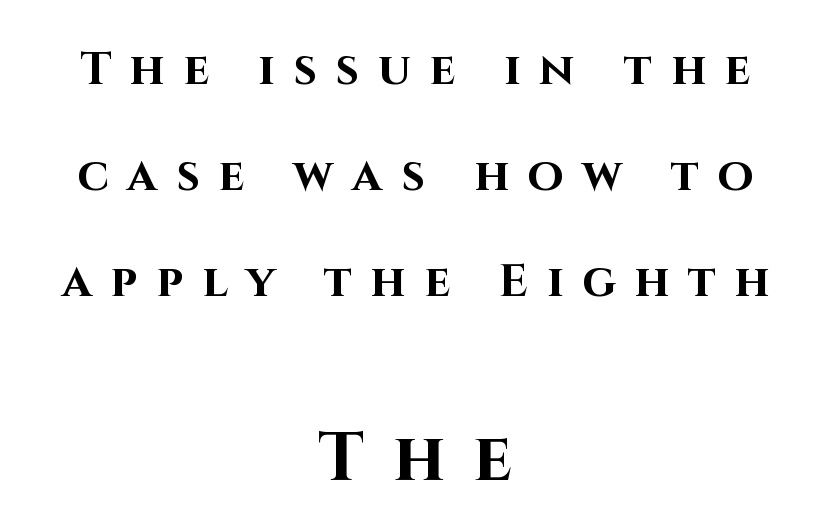
The text was rendered using a sans face with plain stroke endings. The strip under each line holds only bare page. Here the second block reads like a headline and the first like body copy. A centered setting, common on invitations and titles, is used for this passage. You could only call the tracking loose — the letters float apart.
